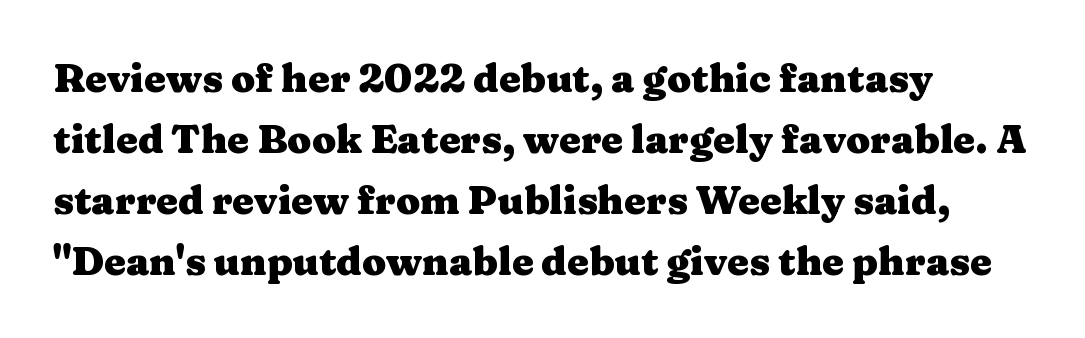
Q: Is the text bold? A: Yes.
Q: Is the text italic (slanted)? A: No, it is upright.
Q: Is the typeface a serif or a sans-serif typeface? A: Serif.
Q: Is the text underlined? A: No.
Q: How is the paragraph aligned? A: Left-aligned.
Q: Is the spacing between letters normal or unusually wide? A: Normal.
Q: Is the spacing between lines tight, normal or loose? A: Normal.
Q: Width (condensed, normal, or wide)? A: Wide.
Q: Stroke contrast? A: Medium.
Q: x-height? A: Medium.
Q: Monospaced? A: No.
